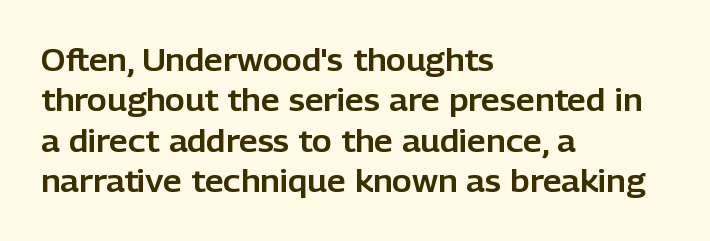
Is the letter spacing exaggerated? No — it looks like the ordinary default. The strip under each line holds only bare page. I'd call this a sans setting — the letters go barefoot. Does the leading feel generous? No, just average. The rag falls on the right side of this text block.
